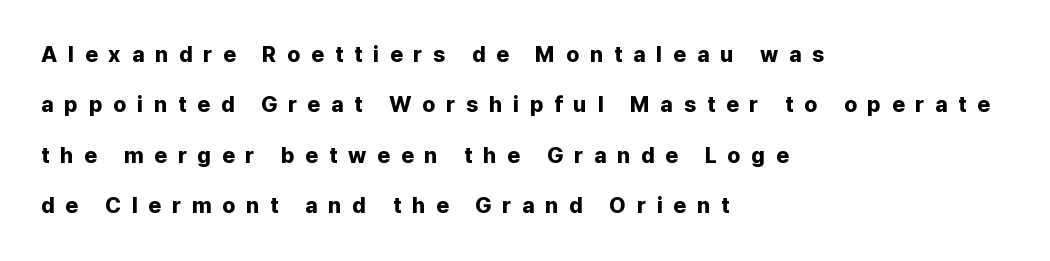
Q: Is the text bold? A: Yes.
Q: Is the text italic (slanted)? A: No, it is upright.
Q: Is the text underlined? A: No.
Q: How is the paragraph aligned? A: Left-aligned.
Q: Is the spacing between letters normal or unusually wide? A: Unusually wide.
Q: Is the spacing between lines tight, normal or loose? A: Loose.
